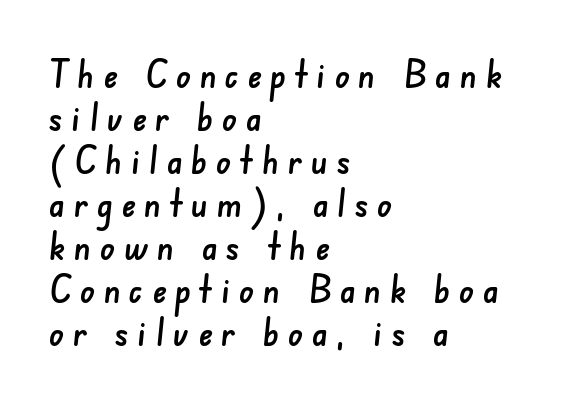
The image shows 37 px sans-serif type; set left-aligned, line spacing 1.16x, unusually wide letter spacing (+0.24 em), not underlined; low stroke contrast and a small x-height.
